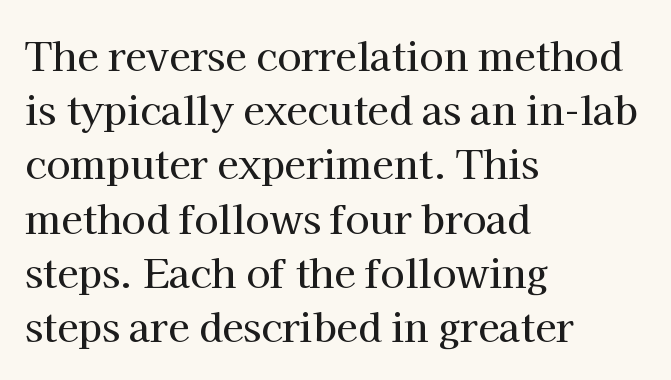
Nothing unusual about the tracking: characters are spaced as the font intends. The face used here is proportionally spaced, like ordinary book or web type. This is serif lettering, the kind often seen in printed books. The passage shown stacks its lines at a standard gap.
